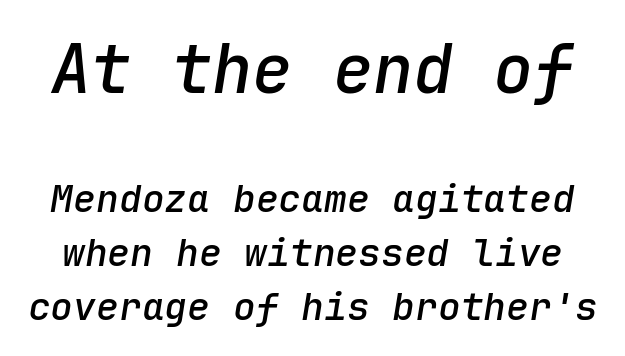
{"italic": "yes", "lean": "right", "slant_degrees": 9, "bold": "semi", "weight": "semibold", "width": "normal", "stroke_contrast": "low", "x_height": "medium", "monospaced": "yes", "underline": "no", "line_spacing": "normal", "line_spacing_ratio": 1.42, "letter_spacing": "normal", "letter_spacing_em": 0.0, "larger_block": "first", "size_ratio": 1.76, "glyph_px": 67}
